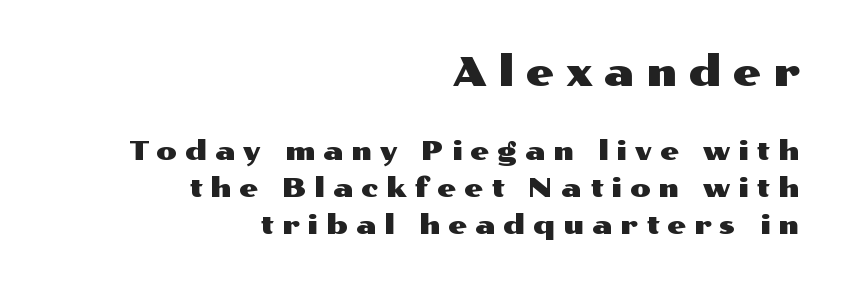
These lines stack with their right ends in a neat column. Is this a fixed-width face? No — the glyphs have proportional, varying widths. The tracking reads as deliberately expanded to a designer's eye. Notice how descenders clear the ascenders below comfortably — that's standard leading.
